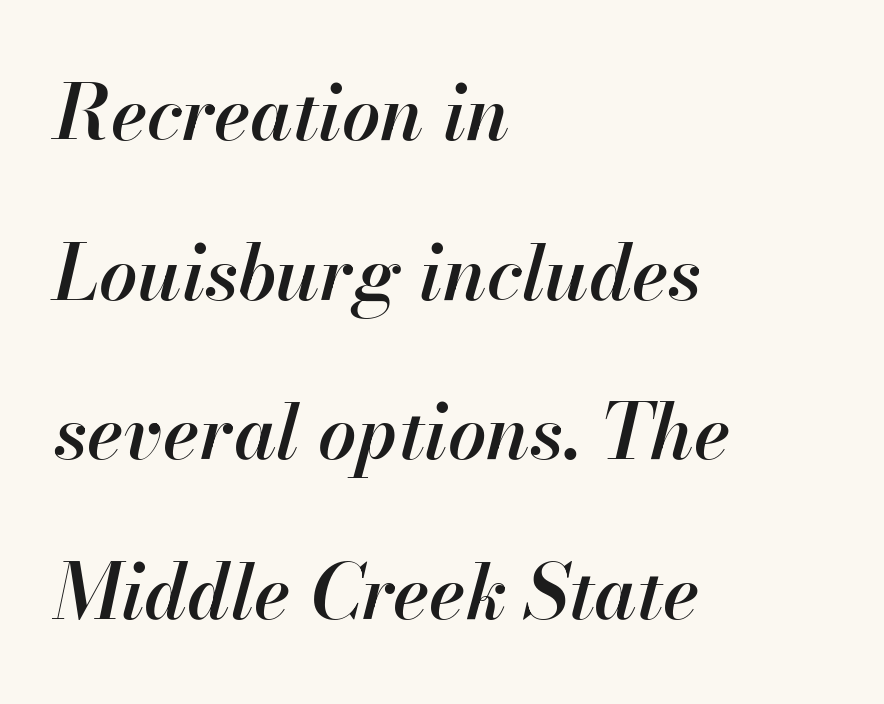
The image shows 76 px semibold type, italic (leaning right); set left-aligned, loose line spacing (2.1x), normal letter spacing, not underlined; high stroke contrast and a small x-height.
